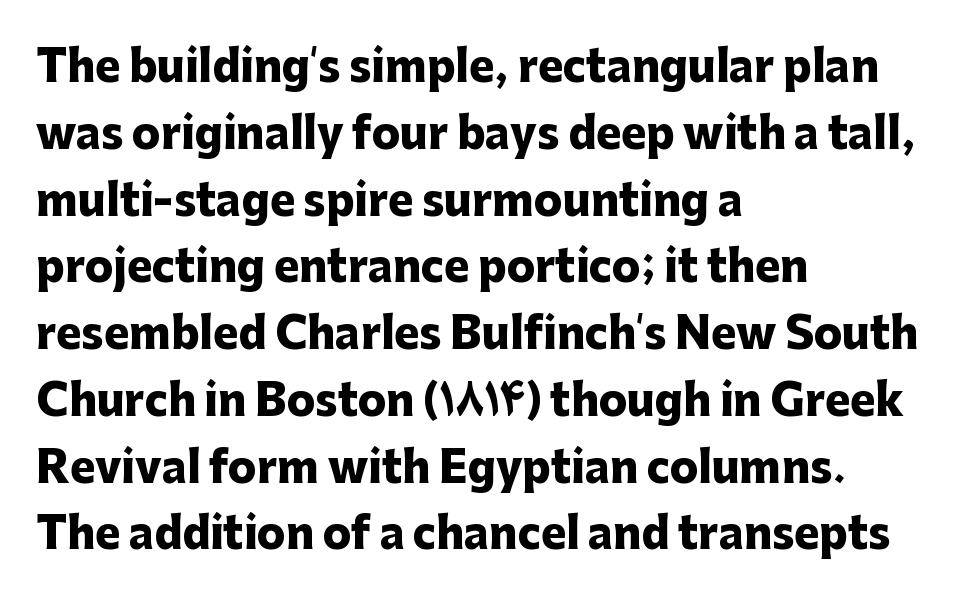
Q: Is the text bold? A: Yes.
Q: Is the text italic (slanted)? A: No, it is upright.
Q: Is the typeface a serif or a sans-serif typeface? A: Sans-serif.
Q: Is the text underlined? A: No.
Q: How is the paragraph aligned? A: Left-aligned.
Q: Is the spacing between letters normal or unusually wide? A: Normal.
Q: Is the spacing between lines tight, normal or loose? A: Normal.
Q: Width (condensed, normal, or wide)? A: Normal.
Q: Stroke contrast? A: Low.
Q: x-height? A: Medium.
Q: Monospaced? A: No.
